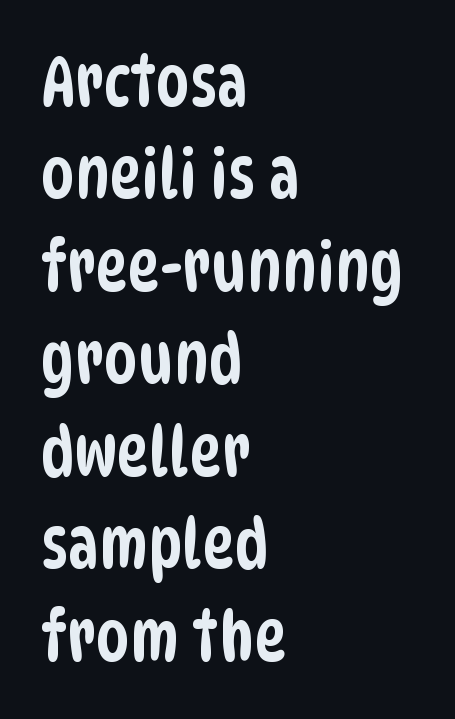
Q: Is the typeface a serif or a sans-serif typeface? A: Sans-serif.
Q: Is the text underlined? A: No.
Q: How is the paragraph aligned? A: Left-aligned.
Q: Is the spacing between letters normal or unusually wide? A: Normal.
Q: Is the spacing between lines tight, normal or loose? A: Normal.
Q: Width (condensed, normal, or wide)? A: Condensed.
Q: Stroke contrast? A: Low.
Q: x-height? A: Large.
Q: Monospaced? A: No.
